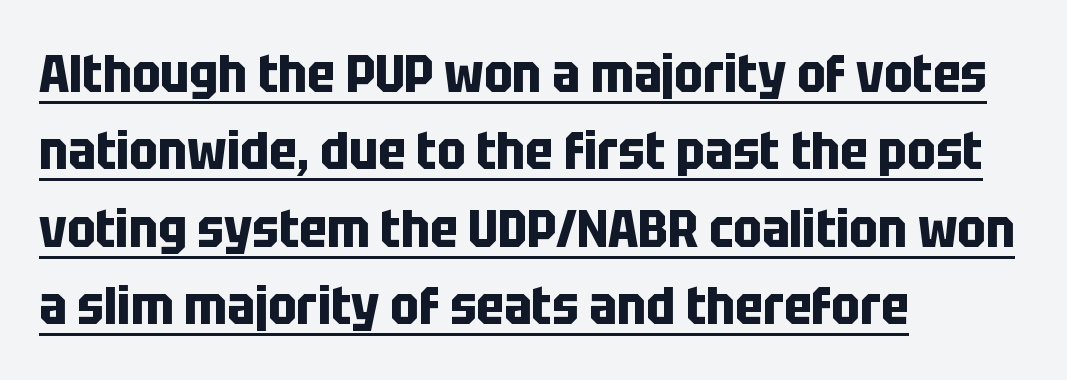
{"serif": "no", "italic": "no", "bold": "yes", "weight": "bold", "width": "condensed", "stroke_contrast": "low", "x_height": "large", "monospaced": "no", "underline": "yes", "align": "left", "line_spacing": "normal", "line_spacing_ratio": 1.46, "letter_spacing": "normal", "letter_spacing_em": 0.0, "glyph_px": 53}
